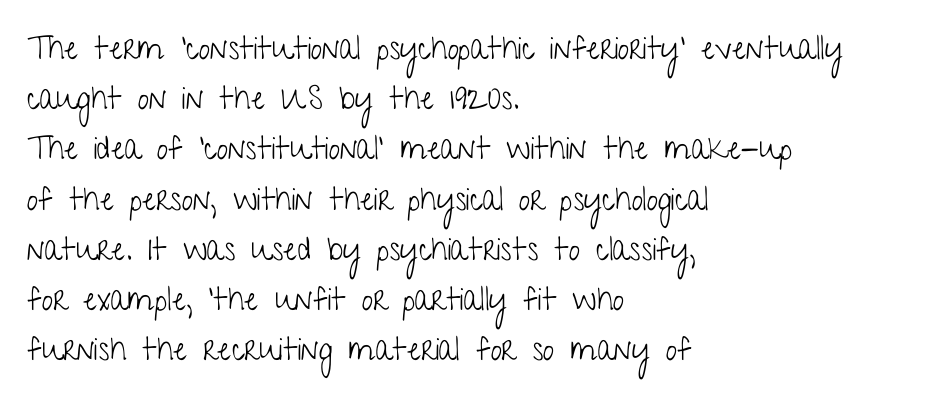
The image shows 32 px light, condensed sans-serif type, upright; set left-aligned, normal line spacing (1.57x), normal letter spacing, not underlined; low stroke contrast and a medium x-height.
